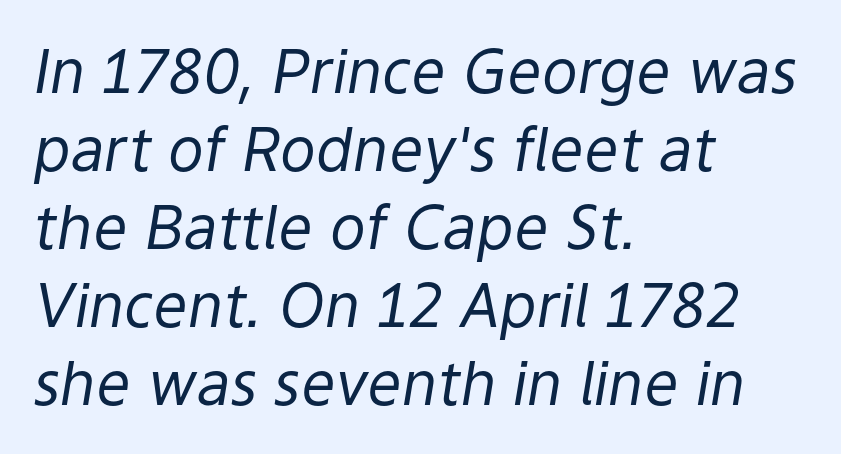
A typesetter would call this proportional, since set widths differ per character. Notice how the stems are inclined rather than vertical — that's the hallmark of italics. The text block is weighted toward the left margin, trailing off unevenly rightward. Unbolded letterforms with no extra heft. Clear beneath every line of the passage. Leading matches the norm, producing a regular column.
